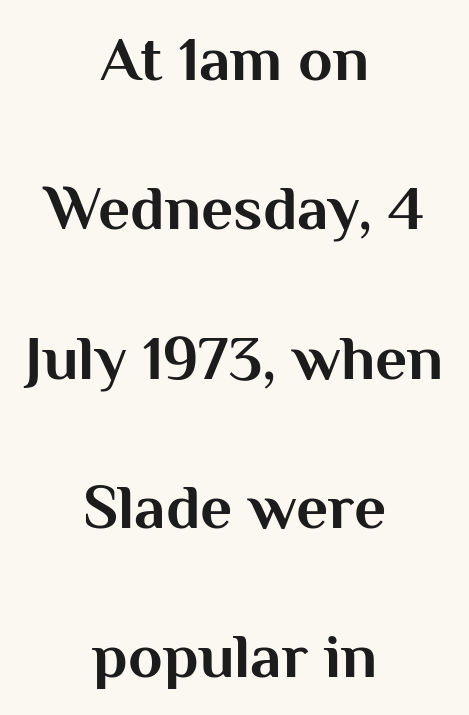
{"serif": "no", "italic": "no", "bold": "yes", "weight": "bold", "width": "normal", "stroke_contrast": "medium", "x_height": "medium", "monospaced": "no", "underline": "no", "align": "center", "line_spacing": "loose", "line_spacing_ratio": 2.37, "letter_spacing": "normal", "letter_spacing_em": 0.0, "glyph_px": 63}
